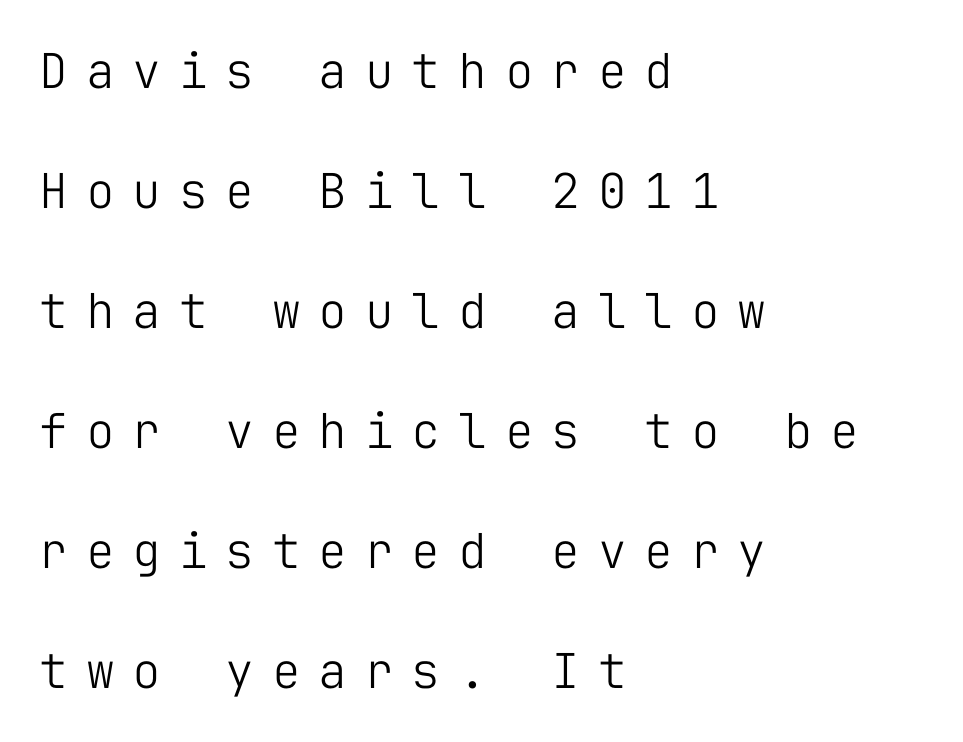
Q: Is the text bold? A: No.
Q: Is the text italic (slanted)? A: No, it is upright.
Q: Is the typeface a serif or a sans-serif typeface? A: Sans-serif.
Q: Is the text underlined? A: No.
Q: How is the paragraph aligned? A: Left-aligned.
Q: Is the spacing between letters normal or unusually wide? A: Unusually wide.
Q: Is the spacing between lines tight, normal or loose? A: Loose.
Q: Width (condensed, normal, or wide)? A: Normal.
Q: Stroke contrast? A: Low.
Q: x-height? A: Medium.
Q: Monospaced? A: Yes.
